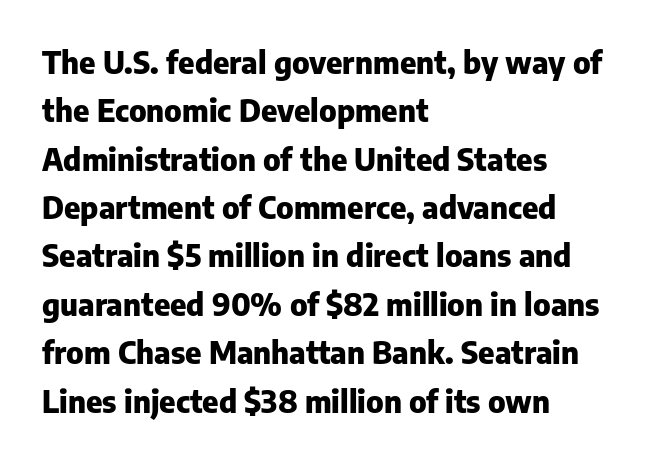
This rendering employs a face without finishing strokes, i.e., a sans-serif. Honestly, the letter spacing is just normal — you wouldn't notice it. Students, this is bold: see how much ink each stroke carries. You can tell it's not italic because the verticals are truly vertical. In CSS terms this would be text-align: left.
